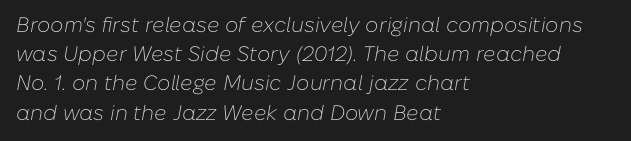
The leading is moderate, giving the passage an even texture. The weight tops out at a normal text grade. A typesetter would mark this as italic. No extra tracking has been applied to these lines.
